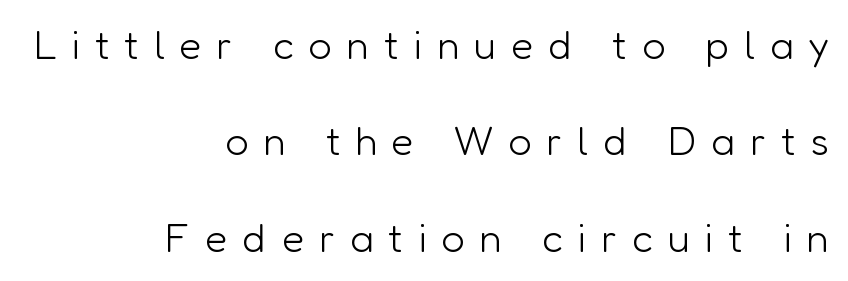
Q: Is the text bold? A: No.
Q: Is the text italic (slanted)? A: No, it is upright.
Q: Is the typeface a serif or a sans-serif typeface? A: Sans-serif.
Q: Is the text underlined? A: No.
Q: How is the paragraph aligned? A: Right-aligned.
Q: Is the spacing between letters normal or unusually wide? A: Unusually wide.
Q: Is the spacing between lines tight, normal or loose? A: Loose.
Q: Width (condensed, normal, or wide)? A: Normal.
Q: Stroke contrast? A: Low.
Q: x-height? A: Medium.
Q: Monospaced? A: No.
